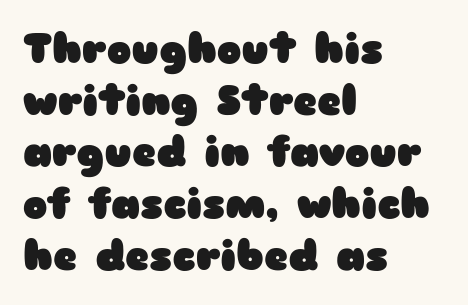
The letters carry no serifs — their stems end cleanly without finishing strokes. Varying glyph widths throughout — classic text-font behaviour. All the whitespace from short lines collects on the right. Chunky letters — that's bold for sure. Nothing unusual about the tracking: characters are spaced as the font intends. Anything drawn beneath the words? Only blank space.
